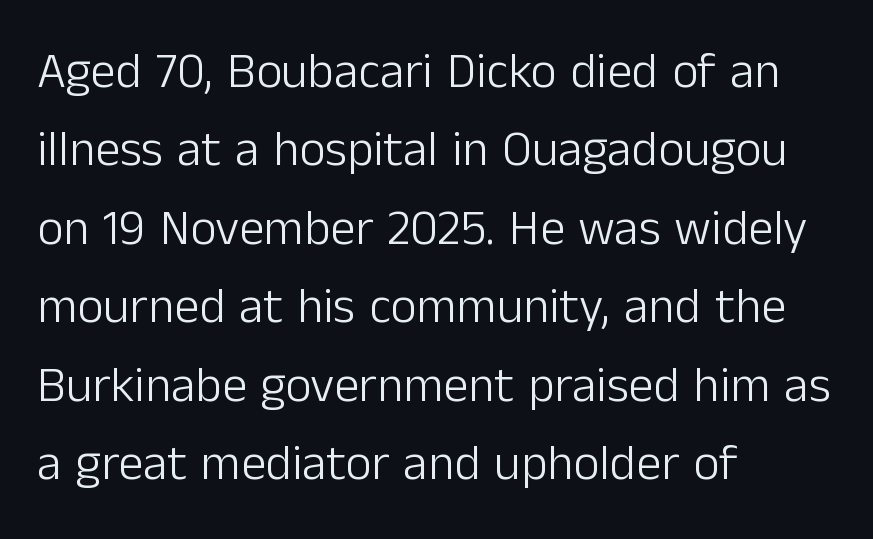
Q: Is the text bold? A: No.
Q: Is the text italic (slanted)? A: No, it is upright.
Q: Is the typeface a serif or a sans-serif typeface? A: Sans-serif.
Q: Is the text underlined? A: No.
Q: How is the paragraph aligned? A: Left-aligned.
Q: Is the spacing between letters normal or unusually wide? A: Normal.
Q: Is the spacing between lines tight, normal or loose? A: Normal.
Q: Width (condensed, normal, or wide)? A: Normal.
Q: Stroke contrast? A: Low.
Q: x-height? A: Medium.
Q: Monospaced? A: No.
